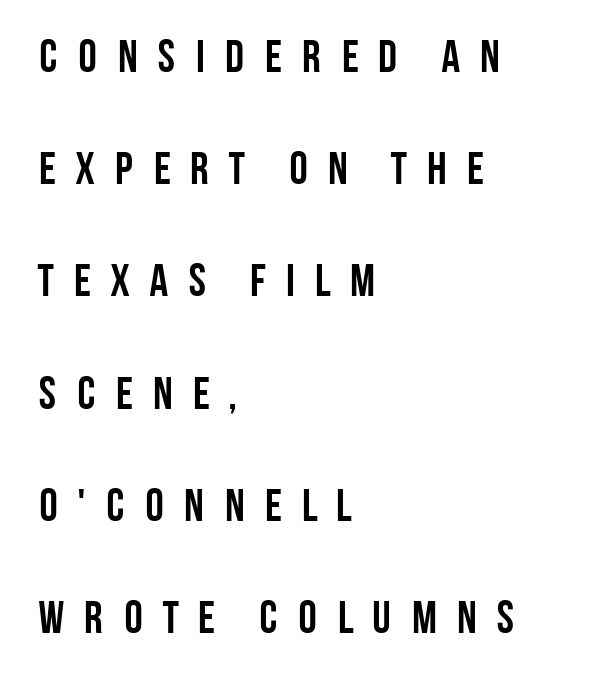
Bold? Absolutely — the strokes are thick and heavy. Short note: letters widely spaced. A sans-serif font was chosen for this passage. Spacing verdict: proportional, widths tailored to each character. Check the space under the baseline: it is left empty. No italicization has been applied; the sample stays upright.
